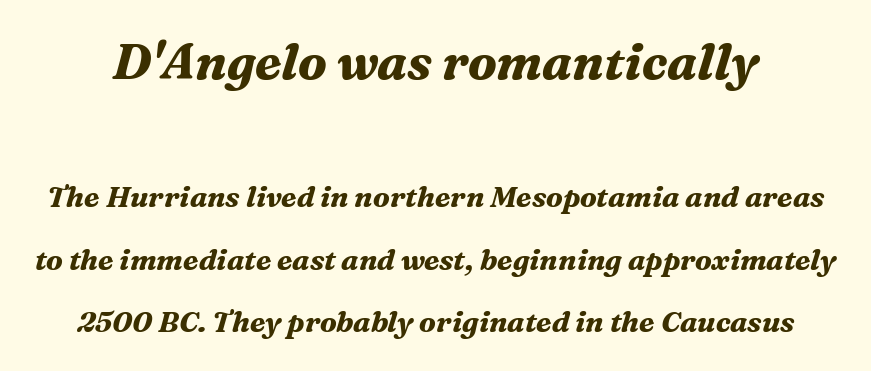
{"serif": "yes", "italic": "yes", "lean": "right", "slant_degrees": 16, "bold": "yes", "weight": "bold", "width": "normal", "stroke_contrast": "medium", "x_height": "medium", "monospaced": "no", "underline": "no", "line_spacing": "loose", "line_spacing_ratio": 2.16, "letter_spacing": "normal", "letter_spacing_em": 0.0, "larger_block": "first", "size_ratio": 1.72, "glyph_px": 50}
